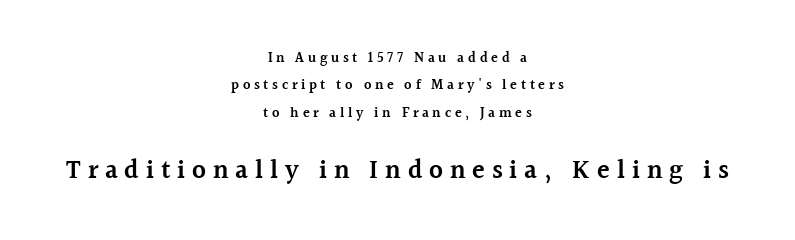
Q: Is the text bold? A: Semi-bold.
Q: Is the text italic (slanted)? A: No, it is upright.
Q: Is the text underlined? A: No.
Q: How is the paragraph aligned? A: Centered.
Q: Is the spacing between letters normal or unusually wide? A: Unusually wide.
Q: Is the spacing between lines tight, normal or loose? A: Loose.
Q: Which block of text is set in a larger size, the first (top) or the second (bottom)? A: The second (bottom) one.
